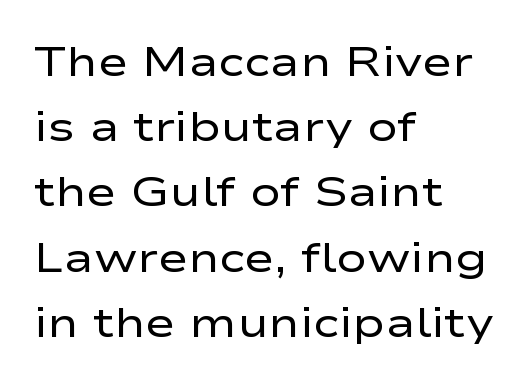
The image shows 41 px regular-weight, wide sans-serif type, upright; set left-aligned, normal line spacing (1.59x), normal letter spacing, not underlined; low stroke contrast and a medium x-height.
